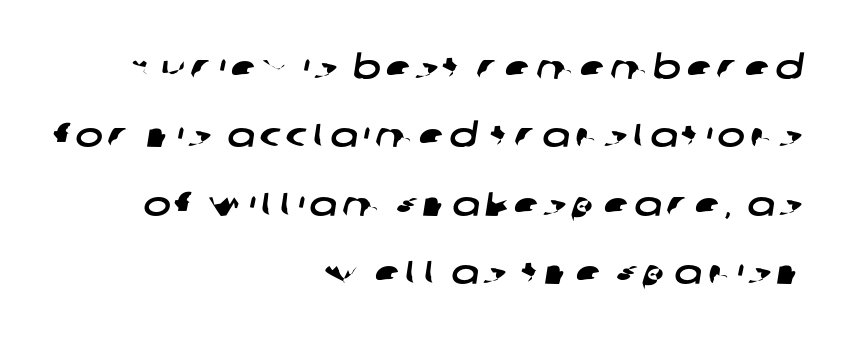
Q: Is the typeface a serif or a sans-serif typeface? A: Sans-serif.
Q: Is the text underlined? A: No.
Q: How is the paragraph aligned? A: Right-aligned.
Q: Is the spacing between lines tight, normal or loose? A: Loose.
Q: Width (condensed, normal, or wide)? A: Wide.
Q: Stroke contrast? A: Low.
Q: x-height? A: Large.
Q: Monospaced? A: No.
